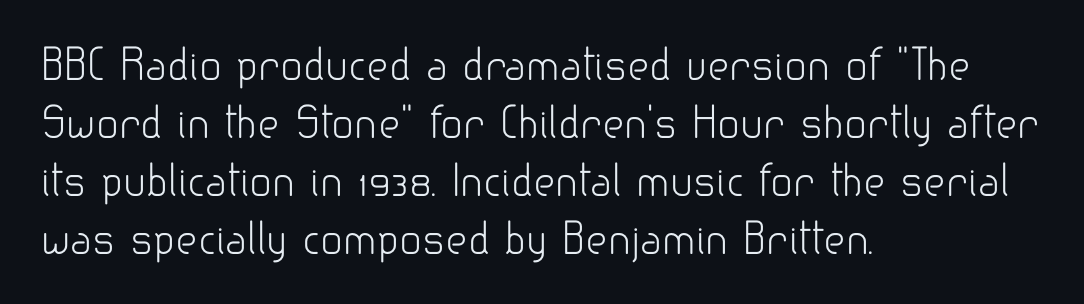
Nothing heavy about these letters — not bold at all. The letters stand straight up with perfectly vertical stems. Anything drawn beneath the words? Only blank space. The passage shown stacks its lines at a standard gap. Tracking here is standard; glyphs follow each other at the usual distance.
